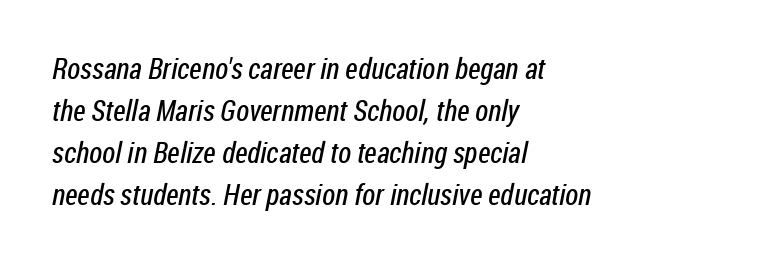
No word sits above an underline. The lines sit at an ordinary, default distance from one another. The setting favours the left margin, as ordinary paragraphs usually do. Short note: letters normally spaced.
